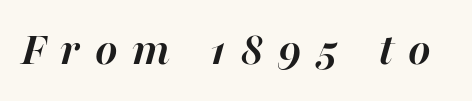
Q: Is the text bold? A: Yes.
Q: Is the text italic (slanted)? A: Yes, it leans right by about 16 degrees.
Q: Is the text underlined? A: No.
Q: Is the spacing between letters normal or unusually wide? A: Unusually wide.
Q: Width (condensed, normal, or wide)? A: Normal.
Q: Stroke contrast? A: High.
Q: x-height? A: Medium.
Q: Monospaced? A: No.
